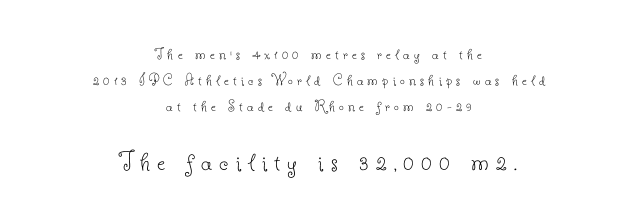
Q: Is the text bold? A: No.
Q: Is the text italic (slanted)? A: No, it is upright.
Q: Is the typeface a serif or a sans-serif typeface? A: Serif.
Q: Is the text underlined? A: No.
Q: How is the paragraph aligned? A: Centered.
Q: Is the spacing between letters normal or unusually wide? A: Unusually wide.
Q: Is the spacing between lines tight, normal or loose? A: Normal.
Q: Which block of text is set in a larger size, the first (top) or the second (bottom)? A: The second (bottom) one.
Q: Width (condensed, normal, or wide)? A: Normal.
Q: Stroke contrast? A: Low.
Q: x-height? A: Small.
Q: Monospaced? A: No.
